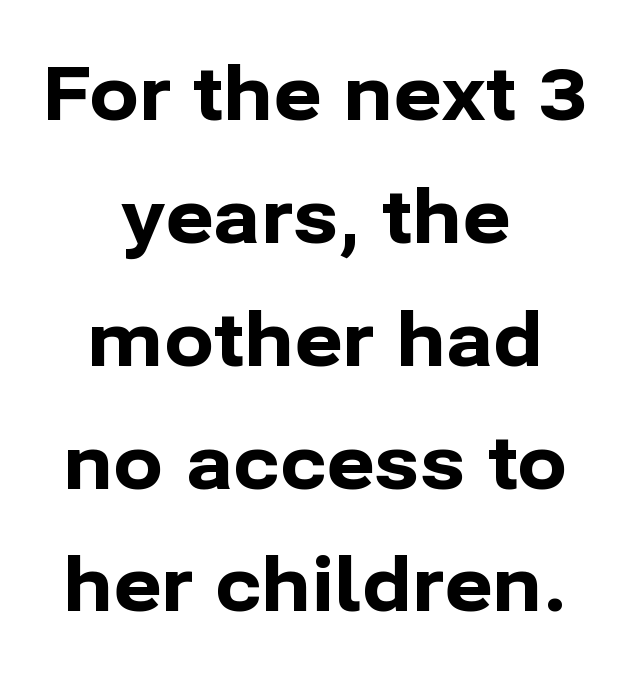
Look at the stroke-to-counter ratio: heavy, a bold. Evenly set lines give the paragraph a standard silhouette. You can tell it's not italic because the verticals are truly vertical. Is the block centered? Yes — each line is placed symmetrically about the middle.
